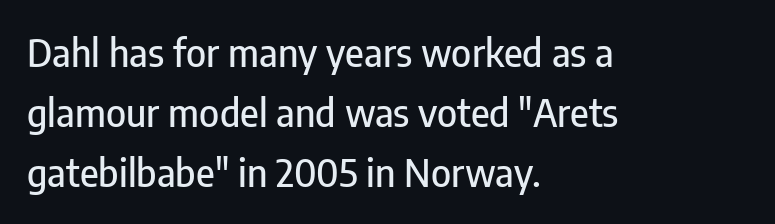
Q: Is the text italic (slanted)? A: No, it is upright.
Q: Is the typeface a serif or a sans-serif typeface? A: Sans-serif.
Q: Is the text underlined? A: No.
Q: How is the paragraph aligned? A: Left-aligned.
Q: Is the spacing between letters normal or unusually wide? A: Normal.
Q: Is the spacing between lines tight, normal or loose? A: Normal.
Q: Width (condensed, normal, or wide)? A: Condensed.
Q: Stroke contrast? A: Low.
Q: x-height? A: Medium.
Q: Monospaced? A: No.
